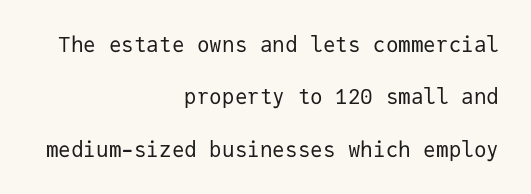
Q: Is the text bold? A: No.
Q: Is the text italic (slanted)? A: No, it is upright.
Q: Is the text underlined? A: No.
Q: How is the paragraph aligned? A: Right-aligned.
Q: Is the spacing between letters normal or unusually wide? A: Normal.
Q: Is the spacing between lines tight, normal or loose? A: Loose.
